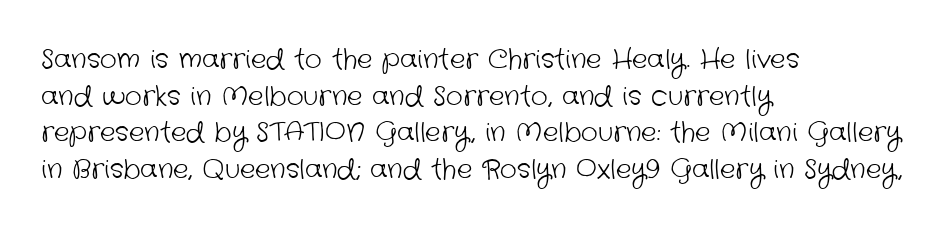
The image shows 26 px text type; set left-aligned, normal line spacing (1.41x), normal letter spacing, not underlined.
